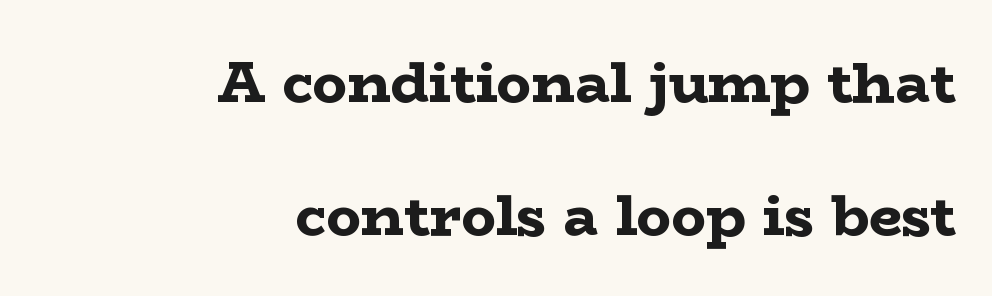
Q: Is the text bold? A: Yes.
Q: Is the text italic (slanted)? A: No, it is upright.
Q: Is the typeface a serif or a sans-serif typeface? A: Serif.
Q: Is the text underlined? A: No.
Q: How is the paragraph aligned? A: Right-aligned.
Q: Is the spacing between letters normal or unusually wide? A: Normal.
Q: Is the spacing between lines tight, normal or loose? A: Loose.
Q: Width (condensed, normal, or wide)? A: Wide.
Q: Stroke contrast? A: Low.
Q: x-height? A: Medium.
Q: Monospaced? A: No.
